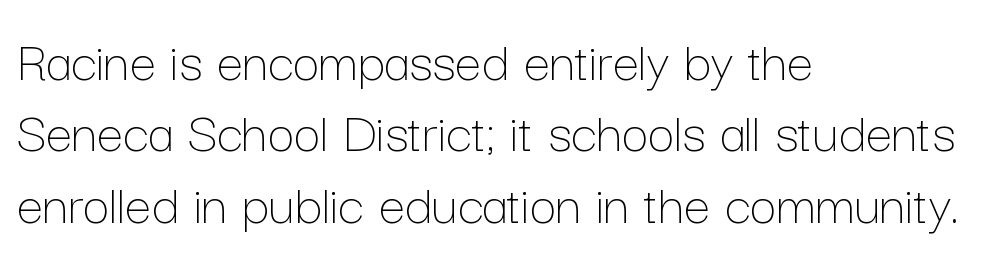
The image shows 59 px thin type, upright; set left-aligned, line spacing 1.21x, normal letter spacing, not underlined; low stroke contrast and a medium x-height.
